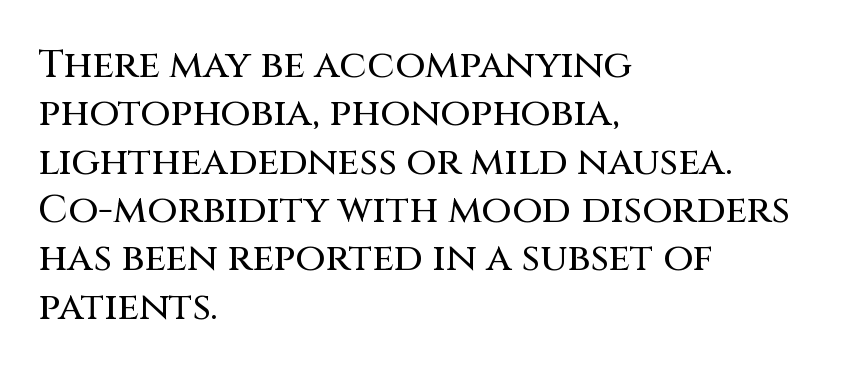
{"serif": "no", "italic": "no", "width": "normal", "stroke_contrast": "medium", "x_height": "large", "monospaced": "no", "underline": "no", "align": "left", "line_spacing_ratio": 1.24, "letter_spacing": "normal", "letter_spacing_em": 0.0, "glyph_px": 39}
